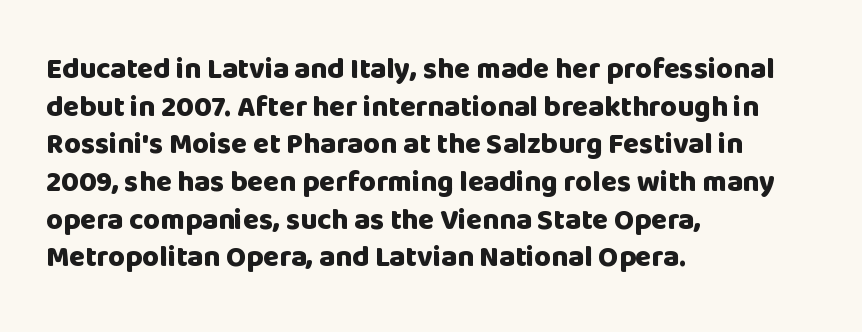
{"serif": "no", "italic": "no", "bold": "yes", "weight": "heavy", "width": "normal", "stroke_contrast": "low", "x_height": "large", "monospaced": "no", "underline": "no", "align": "left", "line_spacing": "normal", "line_spacing_ratio": 1.3, "letter_spacing": "normal", "letter_spacing_em": 0.0, "glyph_px": 29}
